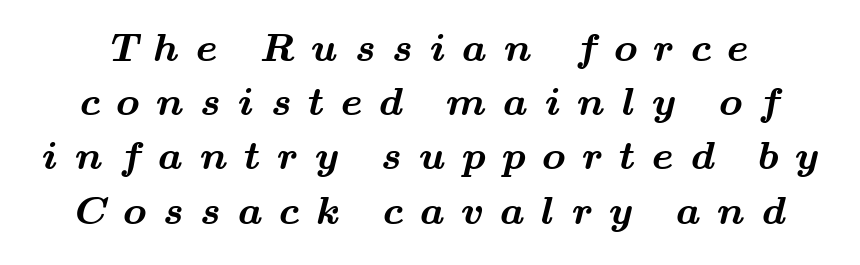
Typographically, this falls in the serif category. Every letter is thick-stroked: bold, no question. Quick note: underline off. Each word looks stretched out because of the extra space between its letters.
